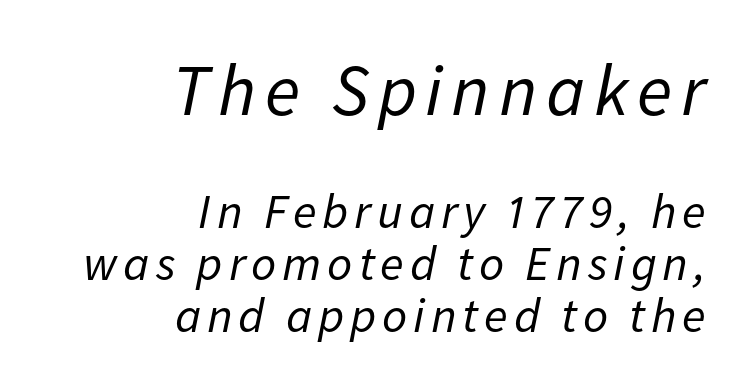
Each letter keeps its own natural width here, so spacing adapts to shape. Is this a heavy cut? Hardly; it is regular or lighter. Each row of text sits above clean, open space. Slanted lettering throughout. Is the block centered? No — it sits flush against the right margin. Does the bottom block carry the larger type? No, the top block does.
